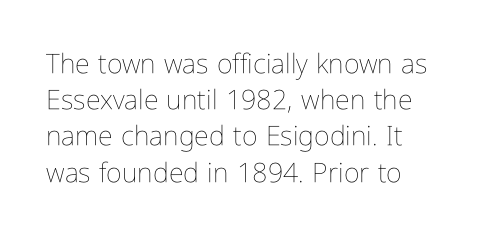
The image shows 27 px text type, upright; set left-aligned, normal line spacing (1.34x), normal letter spacing, not underlined.
